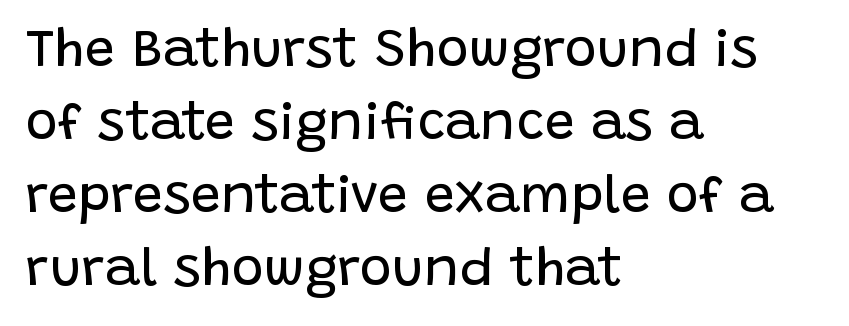
{"serif": "no", "italic": "no", "bold": "no", "weight": "regular", "width": "normal", "stroke_contrast": "low", "x_height": "large", "monospaced": "no", "underline": "no", "align": "left", "line_spacing": "normal", "line_spacing_ratio": 1.35, "letter_spacing": "normal", "letter_spacing_em": 0.0, "glyph_px": 54}
